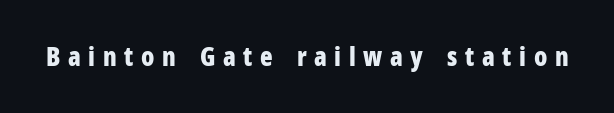
How are the letters spaced? Widely, with obvious added tracking. Check the space under the baseline: it is left empty. Does the lettering tilt? It doesn't — this is upright. A full-strength bold gives these letters their thick strokes.
